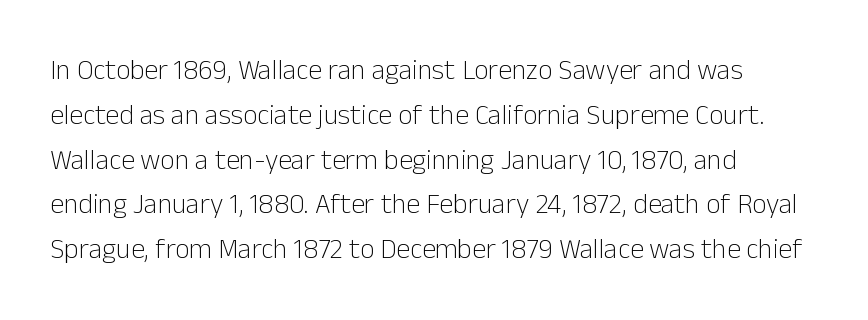
Q: Is the text bold? A: No.
Q: Is the text italic (slanted)? A: No, it is upright.
Q: Is the typeface a serif or a sans-serif typeface? A: Sans-serif.
Q: Is the text underlined? A: No.
Q: How is the paragraph aligned? A: Left-aligned.
Q: Is the spacing between letters normal or unusually wide? A: Normal.
Q: Is the spacing between lines tight, normal or loose? A: Normal.
Q: Width (condensed, normal, or wide)? A: Normal.
Q: Stroke contrast? A: Low.
Q: x-height? A: Medium.
Q: Monospaced? A: No.
